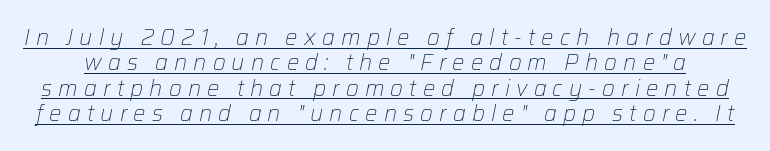
Q: Is the text bold? A: No.
Q: Is the text italic (slanted)? A: Yes, it leans right by about 12 degrees.
Q: Is the text underlined? A: Yes.
Q: Is the spacing between letters normal or unusually wide? A: Unusually wide.
Q: Is the spacing between lines tight, normal or loose? A: Tight.
